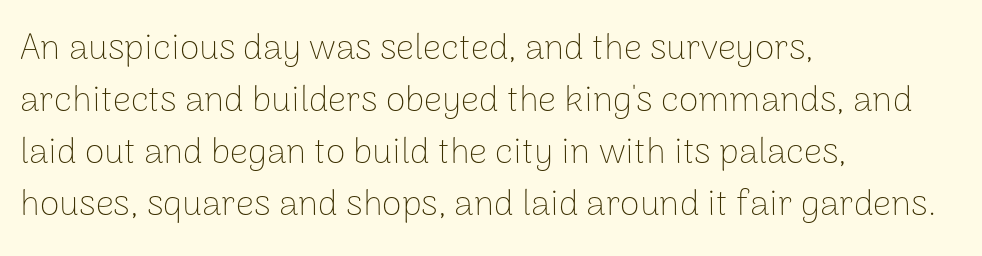
{"serif": "no", "italic": "no", "bold": "no", "weight": "thin", "width": "normal", "stroke_contrast": "low", "x_height": "medium", "monospaced": "no", "underline": "no", "align": "left", "line_spacing": "normal", "line_spacing_ratio": 1.44, "letter_spacing": "normal", "letter_spacing_em": 0.0, "glyph_px": 36}
